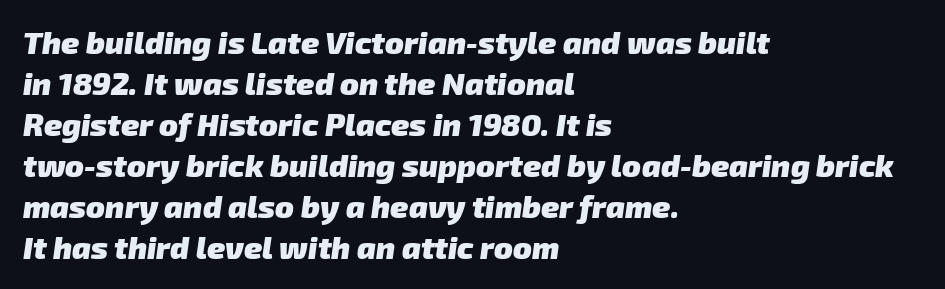
You could not count columns in this text — the font is proportionally spaced. Visually the block forms a straight wall on the left and a jagged coastline on the right. The passage shown stacks its lines at a standard gap. Students, this is bold: see how much ink each stroke carries. Look at the tracking — it's just the regular setting, nothing added. Bare-footed words on every line.
